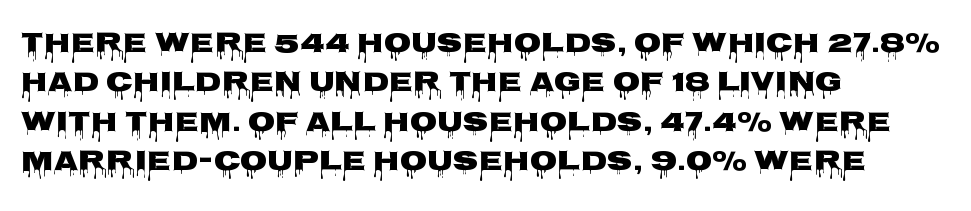
A normal amount of white space separates one row of letters from the next. Unmarked baselines from the first word to the last. Glyph-to-glyph distance matches everyday printed text. The ragged edge is on the right, which tells us the setting is flush left. Varying glyph widths throughout — classic text-font behaviour.
